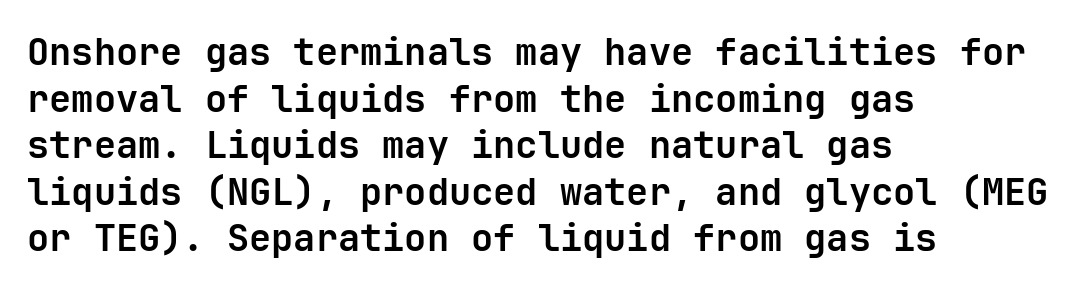
{"serif": "no", "italic": "no", "bold": "yes", "weight": "bold", "width": "normal", "stroke_contrast": "low", "x_height": "medium", "monospaced": "yes", "underline": "no", "align": "left", "line_spacing": "normal", "line_spacing_ratio": 1.26, "letter_spacing": "normal", "letter_spacing_em": 0.0, "glyph_px": 37}
